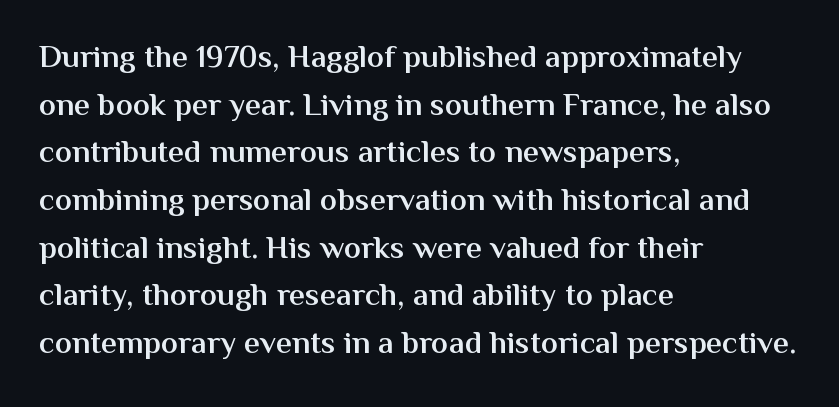
Q: Is the text bold? A: Semi-bold.
Q: Is the text italic (slanted)? A: No, it is upright.
Q: Is the typeface a serif or a sans-serif typeface? A: Sans-serif.
Q: Is the text underlined? A: No.
Q: How is the paragraph aligned? A: Left-aligned.
Q: Is the spacing between letters normal or unusually wide? A: Normal.
Q: Is the spacing between lines tight, normal or loose? A: Normal.
Q: Width (condensed, normal, or wide)? A: Normal.
Q: Stroke contrast? A: Medium.
Q: x-height? A: Medium.
Q: Monospaced? A: No.
